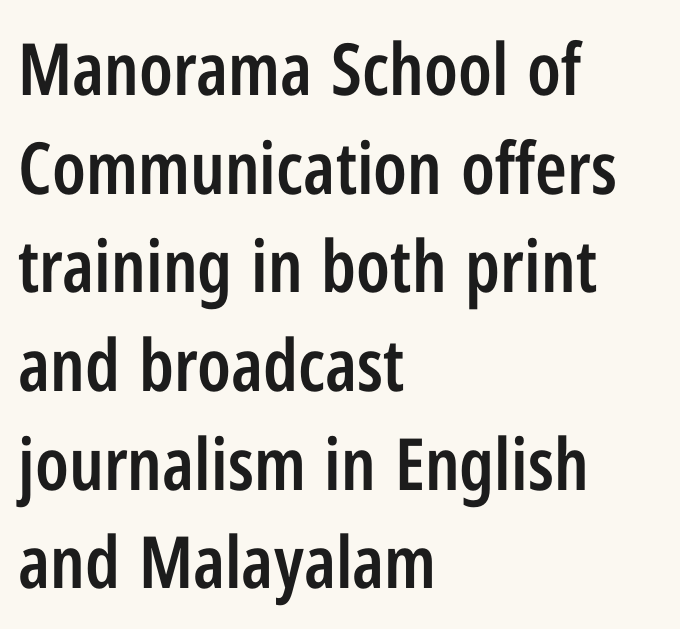
{"serif": "no", "italic": "no", "bold": "semi", "weight": "semibold", "width": "condensed", "stroke_contrast": "low", "x_height": "medium", "monospaced": "no", "underline": "no", "align": "left", "line_spacing": "normal", "line_spacing_ratio": 1.37, "letter_spacing": "normal", "letter_spacing_em": 0.0, "glyph_px": 72}
